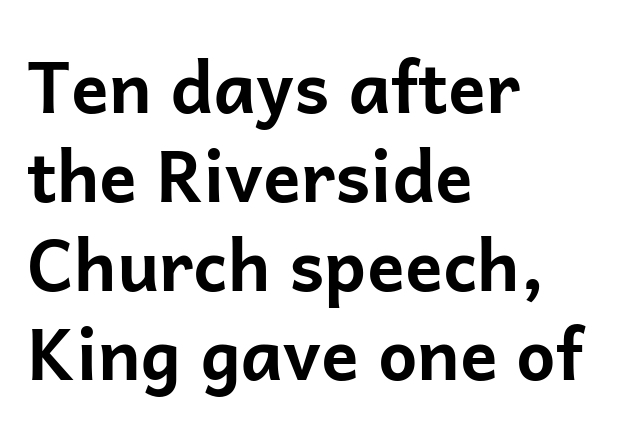
Q: Is the text bold? A: Yes.
Q: Is the text italic (slanted)? A: No, it is upright.
Q: Is the typeface a serif or a sans-serif typeface? A: Sans-serif.
Q: Is the text underlined? A: No.
Q: How is the paragraph aligned? A: Left-aligned.
Q: Is the spacing between letters normal or unusually wide? A: Normal.
Q: Is the spacing between lines tight, normal or loose? A: Normal.
Q: Width (condensed, normal, or wide)? A: Normal.
Q: Stroke contrast? A: Low.
Q: x-height? A: Medium.
Q: Monospaced? A: No.
